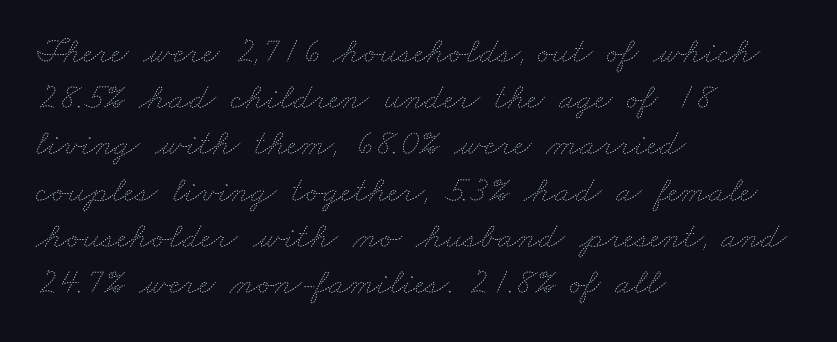
The image shows 37 px thin, wide type; set left-aligned, normal line spacing (1.25x), normal letter spacing, not underlined; low stroke contrast and a small x-height.
